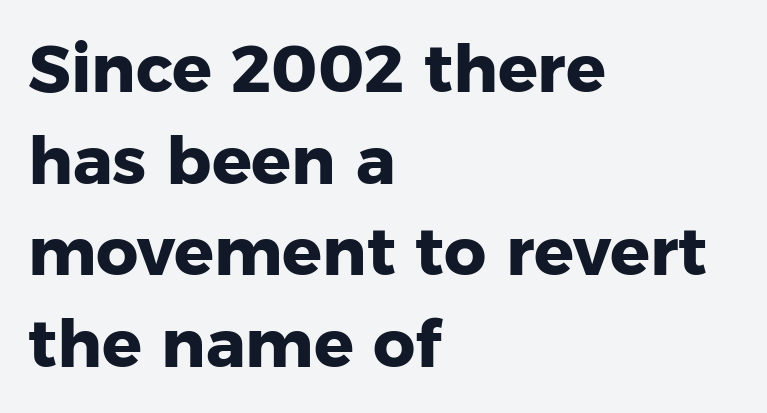
The characters display no serif detailing; their extremities are plain. Do the characters align in a grid? No, the font is proportional. Do the letters lean? They stand straight. The rendering anchors every line to the left-hand side.
